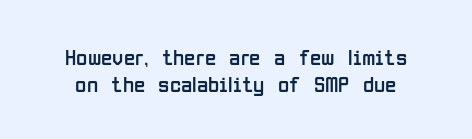
Q: Is the text bold? A: No.
Q: Is the text italic (slanted)? A: No, it is upright.
Q: Is the text underlined? A: No.
Q: Is the spacing between letters normal or unusually wide? A: Normal.
